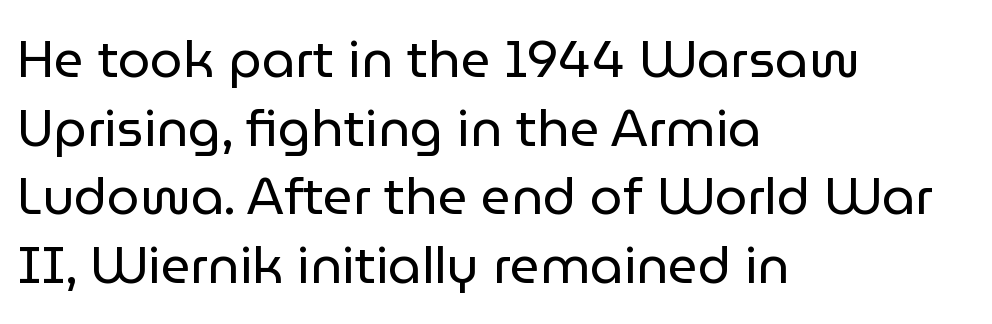
The lettering holds an erect, upright posture throughout. These lines keep a tight, regular rhythm from letter to letter. Lines of text with bare space underneath. Does the copy run flush right? No — it runs flush left. Bold? No — there's no thickening of the strokes. You could not count columns in this text — the font is proportionally spaced.
